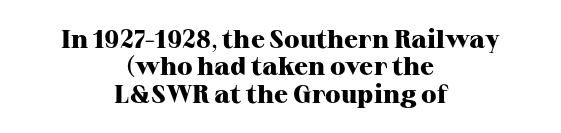
The area under the type is left untouched. Weight check: bold — yes, fully. The passage shown stacks its lines with hardly any gap. What stands out about the letter spacing? Nothing — it is the standard amount. Posture: upright roman. Typeset on center — no edge is straight.
